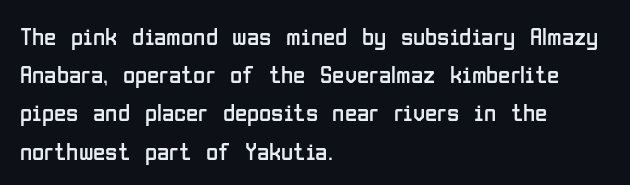
The glyphs are unaccompanied by any horizontal stroke below them. Posture: vertical. These lines keep a tight, regular rhythm from letter to letter. Interline gaps are of average width in this sample. The paragraph shown leans on its left margin.
